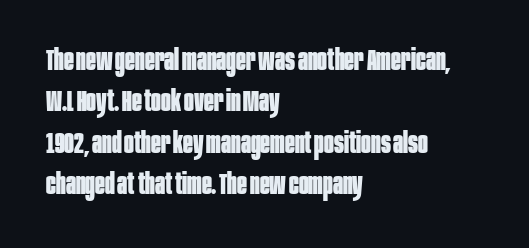
The image shows 29 px bold, condensed sans-serif type, upright; set left-aligned, normal line spacing (1.43x), normal letter spacing, not underlined; low stroke contrast and a large x-height.
